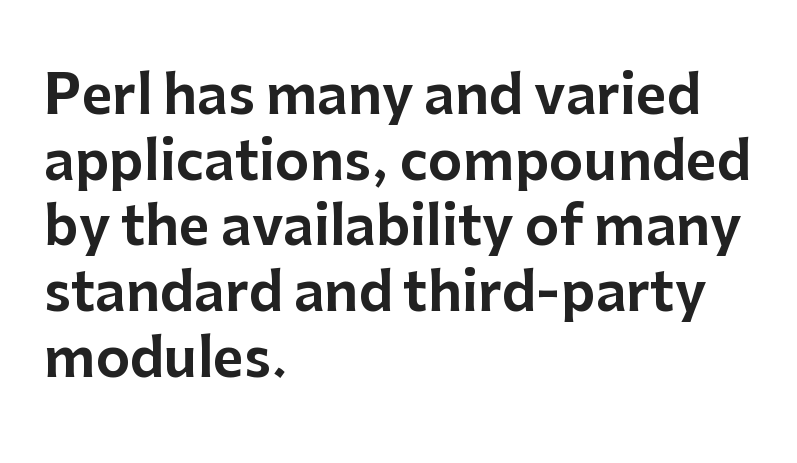
The font family rendered here belongs to the sans-serif group. These lines stack with their left ends in a neat column. A bare baseline throughout the passage. Proportional: the letters do not fall into vertical columns.
